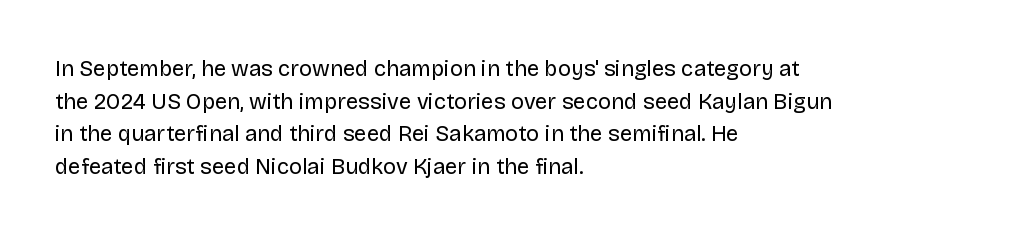
Rows of type keep a routine distance in the vertical direction. The space beneath each line is pristine and unruled. Which margin do the lines hug? The left one — the right edge is uneven. The letterforms sit shoulder to shoulder at normal distance.
